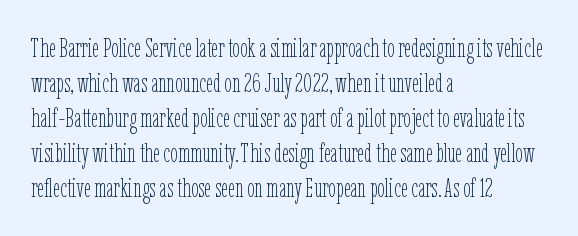
Q: Is the text bold? A: No.
Q: Is the text italic (slanted)? A: No, it is upright.
Q: Is the text underlined? A: No.
Q: How is the paragraph aligned? A: Left-aligned.
Q: Is the spacing between letters normal or unusually wide? A: Normal.
Q: Is the spacing between lines tight, normal or loose? A: Normal.
